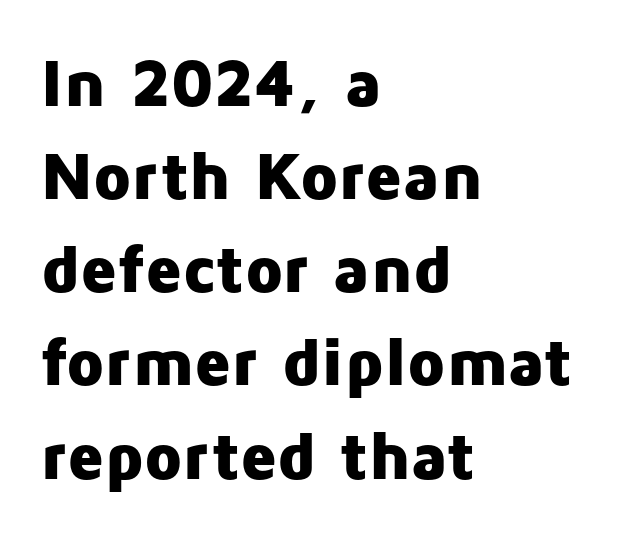
The passage shown is typed in a proportional face where columns would drift. The passage shown is emphatically bold. The typography opts for an upright posture over an oblique one. Is the block centered? No — it sits flush against the left margin.
